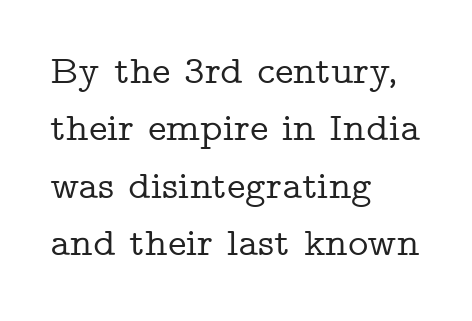
The image shows 39 px wide serif type, upright; set left-aligned, normal line spacing (1.47x), normal letter spacing, not underlined; low stroke contrast and a medium x-height.
